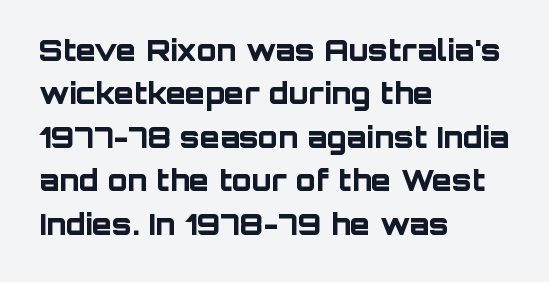
The image shows 29 px bold sans-serif type, upright; set left-aligned, normal line spacing (1.5x), normal letter spacing, not underlined; low stroke contrast and a large x-height.
